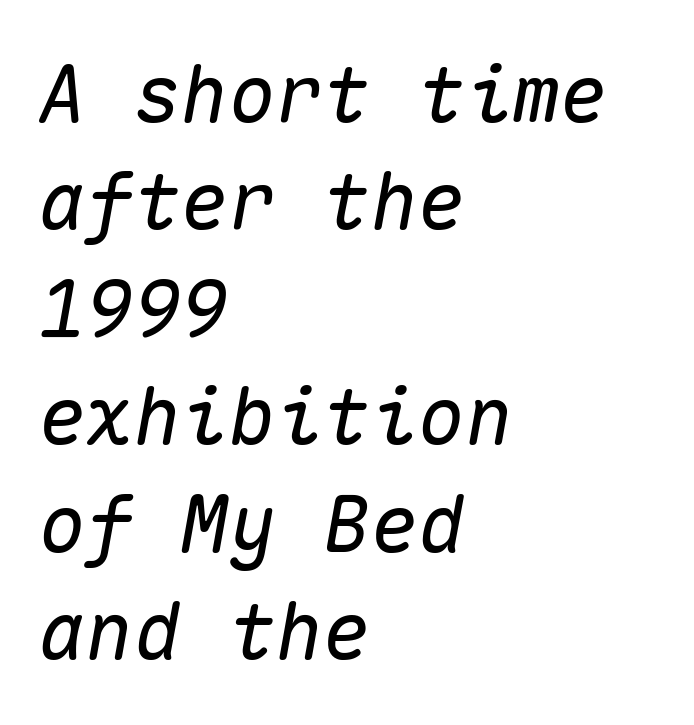
Q: Is the text italic (slanted)? A: Yes, it leans right by about 10 degrees.
Q: Is the text underlined? A: No.
Q: How is the paragraph aligned? A: Left-aligned.
Q: Is the spacing between letters normal or unusually wide? A: Normal.
Q: Is the spacing between lines tight, normal or loose? A: Normal.
Q: Width (condensed, normal, or wide)? A: Normal.
Q: Stroke contrast? A: Medium.
Q: x-height? A: Medium.
Q: Monospaced? A: Yes.
